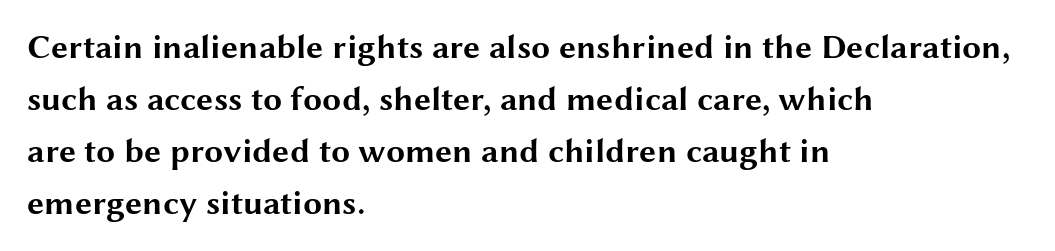
{"serif": "no", "italic": "no", "bold": "yes", "weight": "bold", "width": "wide", "stroke_contrast": "medium", "x_height": "medium", "monospaced": "no", "underline": "no", "align": "left", "line_spacing": "normal", "line_spacing_ratio": 1.53, "letter_spacing": "normal", "letter_spacing_em": 0.0, "glyph_px": 34}
